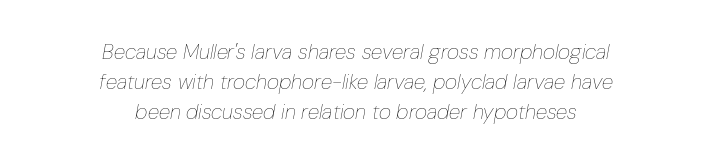
The image shows 21 px text type, italic (leaning right); set centered, normal line spacing (1.43x), normal letter spacing, not underlined.
